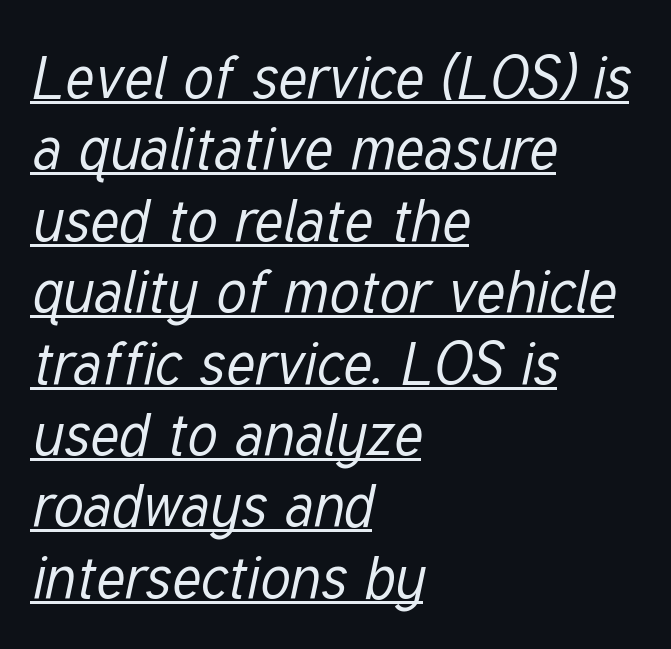
Is this a fixed-width face? No — the glyphs have proportional, varying widths. Nobody touched the tracking dial on this one. The typography opts for an oblique posture over an upright one. Each line of the rendering has a horizontal stroke beneath the glyphs. The weight tops out at a normal text grade.
